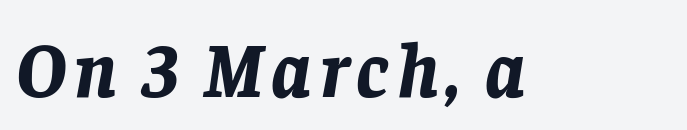
{"italic": "yes", "lean": "right", "slant_degrees": 8, "bold": "yes", "weight": "bold", "width": "normal", "stroke_contrast": "low", "x_height": "large", "monospaced": "no", "underline": "no", "glyph_px": 77}
